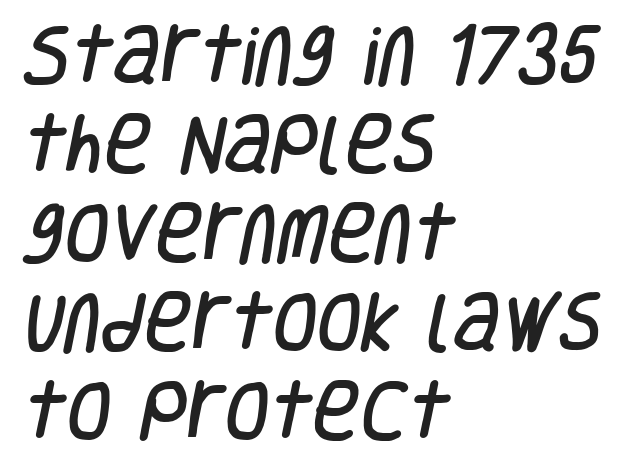
{"serif": "no", "width": "condensed", "stroke_contrast": "low", "x_height": "large", "monospaced": "no", "underline": "no", "align": "left", "line_spacing": "normal", "line_spacing_ratio": 1.37, "letter_spacing": "normal", "letter_spacing_em": 0.0, "glyph_px": 65}
